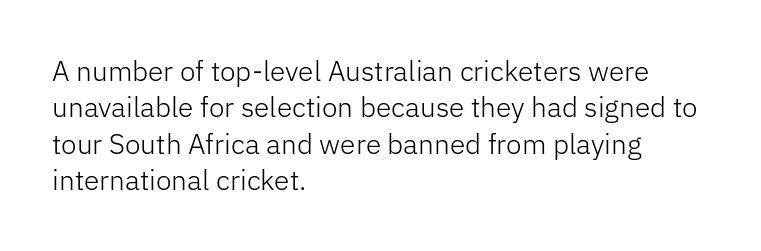
The letters stand upright; this is a roman face. A classic flush-left, rag-right setting is used for this passage. This sample has the flowing, uneven cadence of proportional lettering. Just letters on the line, the space beneath them empty. Does the type have serifs? No, each stem ends abruptly.
